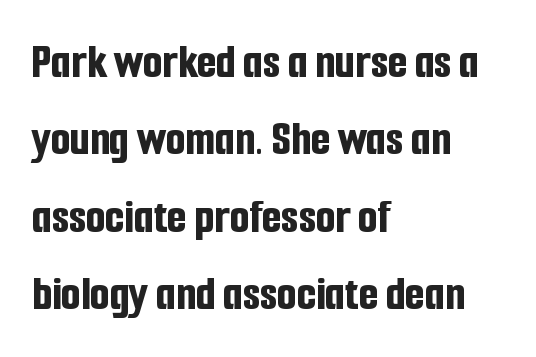
Q: Is the text bold? A: Yes.
Q: Is the text italic (slanted)? A: No, it is upright.
Q: Is the typeface a serif or a sans-serif typeface? A: Sans-serif.
Q: Is the text underlined? A: No.
Q: How is the paragraph aligned? A: Left-aligned.
Q: Is the spacing between letters normal or unusually wide? A: Normal.
Q: Is the spacing between lines tight, normal or loose? A: Normal.
Q: Width (condensed, normal, or wide)? A: Condensed.
Q: Stroke contrast? A: Low.
Q: x-height? A: Medium.
Q: Monospaced? A: No.
